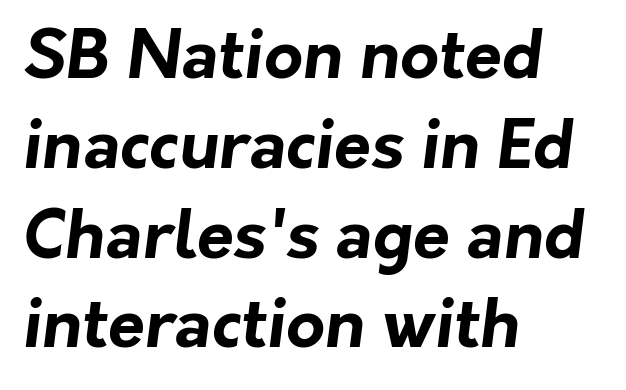
Nothing sits at the stroke ends, so this counts as sans-serif. Varying glyph widths throughout — classic text-font behaviour. The rendering anchors every line to the left-hand side. Summary of vertical rhythm: regular, with standard interline spacing.
